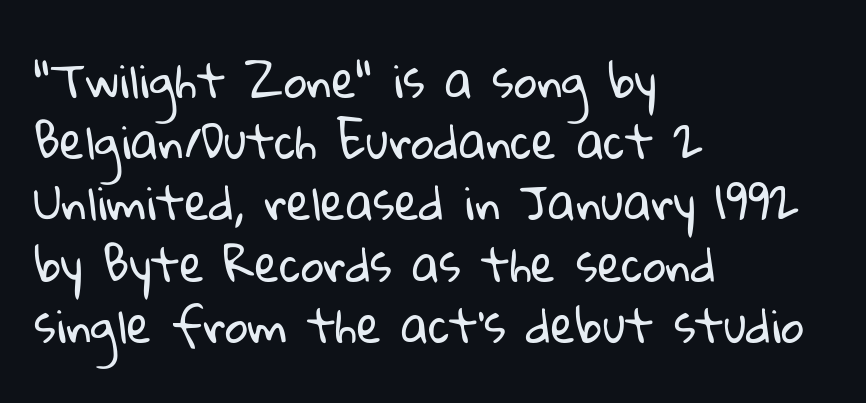
{"serif": "no", "bold": "no", "weight": "regular", "width": "normal", "stroke_contrast": "low", "x_height": "medium", "monospaced": "no", "underline": "no", "align": "left", "line_spacing": "normal", "line_spacing_ratio": 1.36, "letter_spacing": "normal", "letter_spacing_em": 0.0, "glyph_px": 45}
